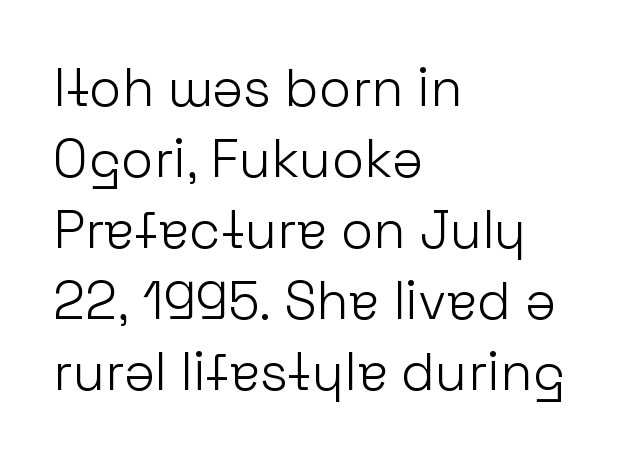
Q: Is the text bold? A: No.
Q: Is the text italic (slanted)? A: No, it is upright.
Q: Is the typeface a serif or a sans-serif typeface? A: Sans-serif.
Q: Is the text underlined? A: No.
Q: How is the paragraph aligned? A: Left-aligned.
Q: Is the spacing between letters normal or unusually wide? A: Normal.
Q: Is the spacing between lines tight, normal or loose? A: Normal.
Q: Width (condensed, normal, or wide)? A: Normal.
Q: Stroke contrast? A: Low.
Q: x-height? A: Medium.
Q: Monospaced? A: No.
